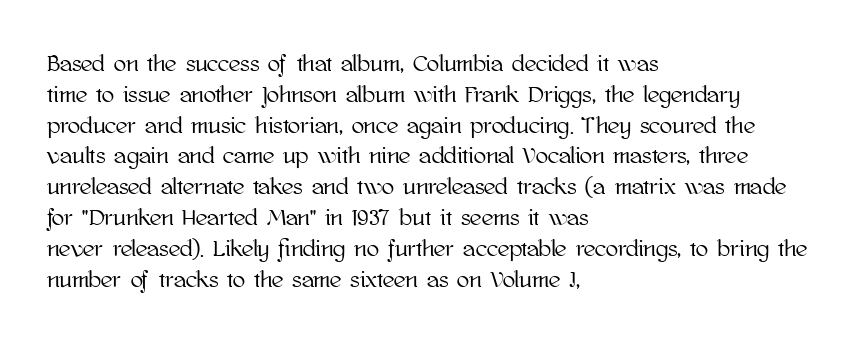
{"italic": "no", "underline": "no", "align": "left", "line_spacing": "normal", "line_spacing_ratio": 1.34, "letter_spacing": "normal", "letter_spacing_em": 0.0, "glyph_px": 23}
